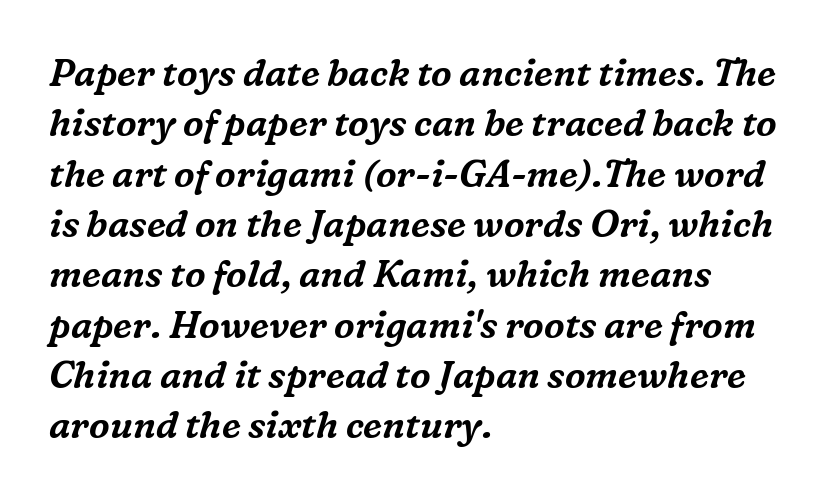
{"serif": "yes", "italic": "yes", "lean": "right", "slant_degrees": 16, "width": "normal", "stroke_contrast": "medium", "x_height": "medium", "monospaced": "no", "underline": "no", "align": "left", "line_spacing": "normal", "line_spacing_ratio": 1.36, "letter_spacing": "normal", "letter_spacing_em": 0.0, "glyph_px": 37}
